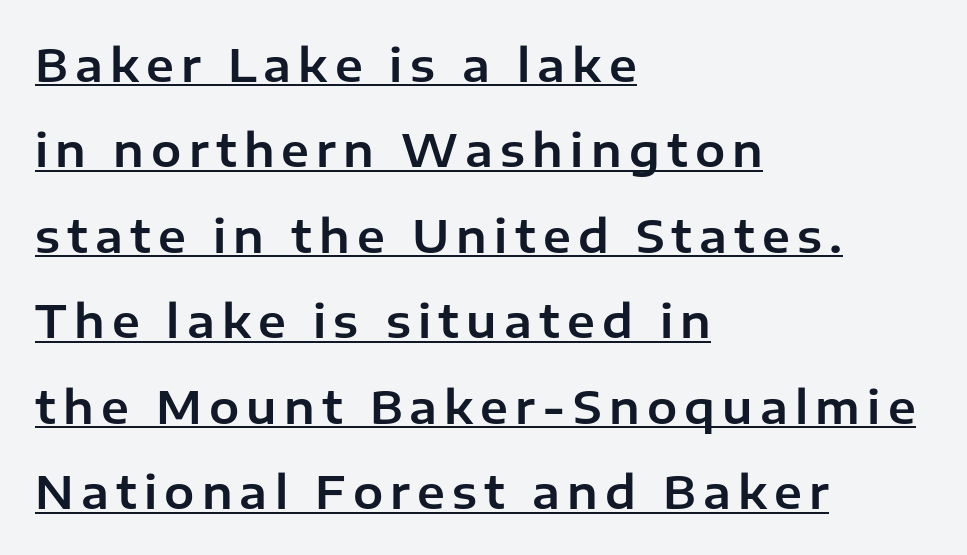
Letterform terminals end flat and unadorned throughout the passage. Looks like regular typesetting: each glyph gets only the width it needs. You can see a thin bar hugging the bottom of the glyphs. If you drew a ruler down the left edge, every line would touch it.
